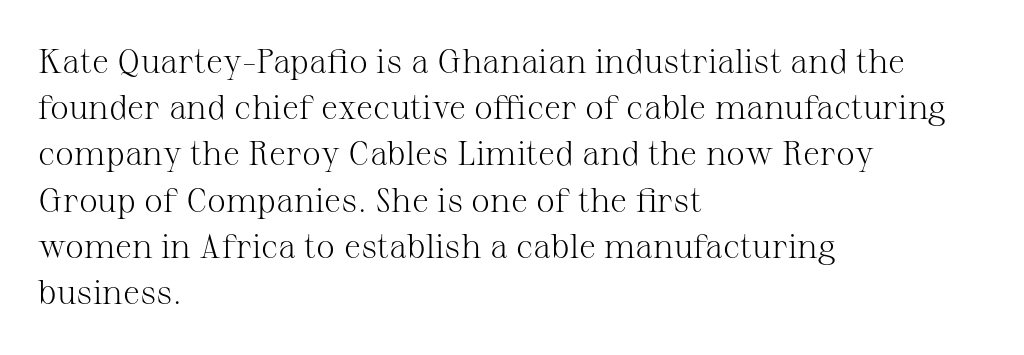
The lettering stays uniformly vertical, giving the passage a roman look. Varying glyph widths throughout — classic text-font behaviour. These lines sit exactly where default settings would place them. Compared with a centered layout, this one pins lines to the left instead. These glyphs show unthickened strokes, regular width or finer.
